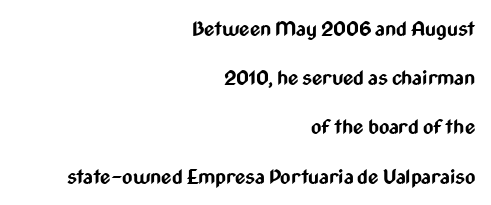
The image shows 20 px bold type, upright; set right-aligned, loose line spacing (2.46x), normal letter spacing, not underlined.
